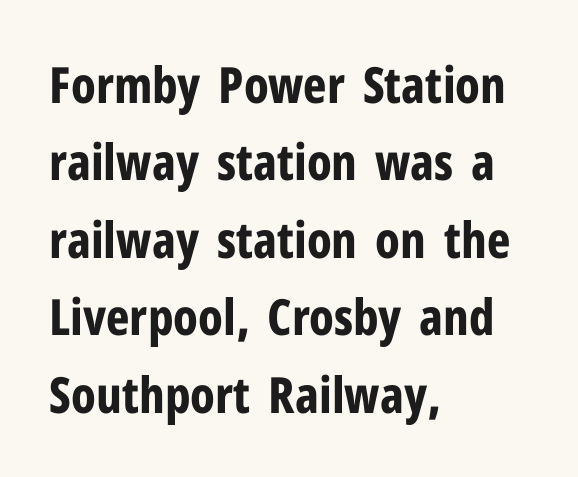
{"serif": "no", "italic": "no", "bold": "yes", "weight": "bold", "width": "condensed", "stroke_contrast": "low", "x_height": "medium", "monospaced": "no", "underline": "no", "align": "left", "line_spacing": "normal", "line_spacing_ratio": 1.55, "letter_spacing": "normal", "letter_spacing_em": 0.0, "glyph_px": 50}
